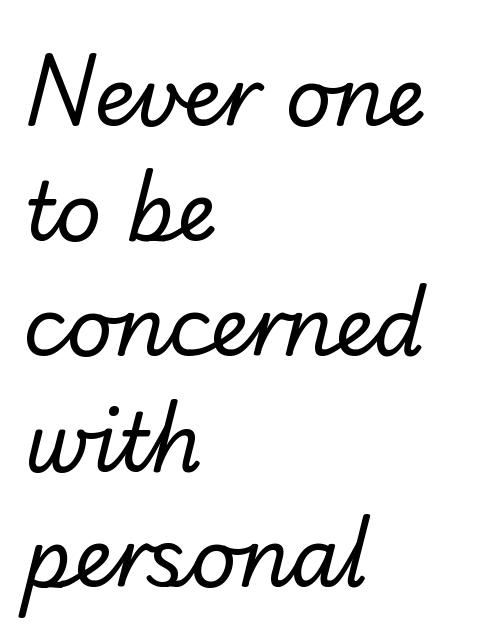
Q: Is the text bold? A: No.
Q: Is the typeface a serif or a sans-serif typeface? A: Sans-serif.
Q: Is the text underlined? A: No.
Q: How is the paragraph aligned? A: Left-aligned.
Q: Is the spacing between letters normal or unusually wide? A: Normal.
Q: Is the spacing between lines tight, normal or loose? A: Normal.
Q: Width (condensed, normal, or wide)? A: Normal.
Q: Stroke contrast? A: Low.
Q: x-height? A: Small.
Q: Monospaced? A: No.
